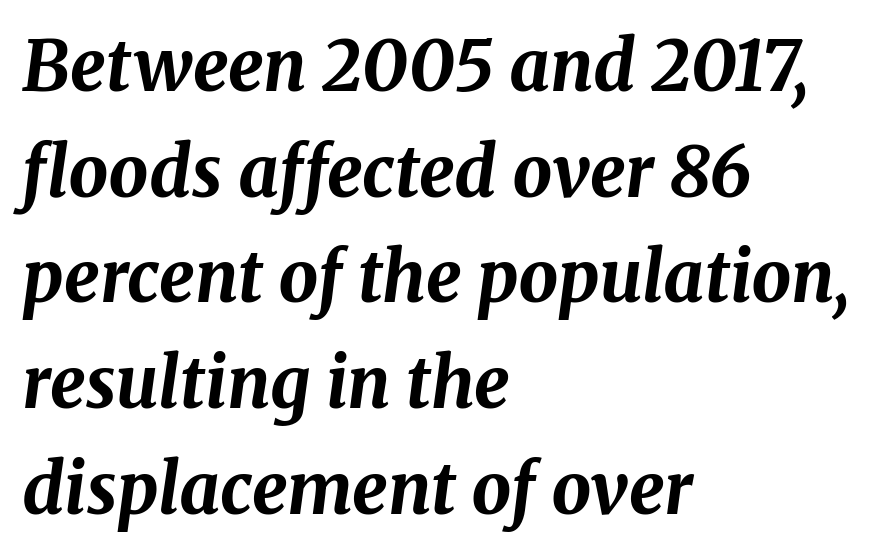
This sample has the flowing, uneven cadence of proportional lettering. The passage shown has conventional tracking throughout. Descenders hang freely into open space. The letters are bold, with thick, heavy strokes. Successive baselines arrive at the customary interval.
